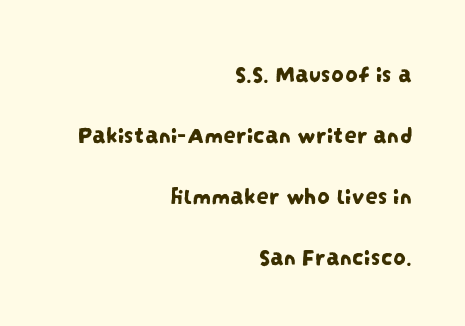
{"underline": "no", "align": "right", "line_spacing": "loose", "line_spacing_ratio": 2.44, "letter_spacing": "normal", "letter_spacing_em": 0.0, "glyph_px": 25}
